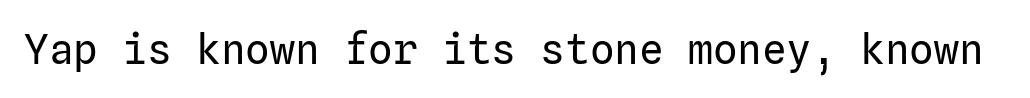
{"serif": "no", "italic": "no", "bold": "no", "weight": "regular", "width": "normal", "stroke_contrast": "low", "x_height": "medium", "underline": "no", "letter_spacing": "normal", "letter_spacing_em": 0.0, "glyph_px": 41}
